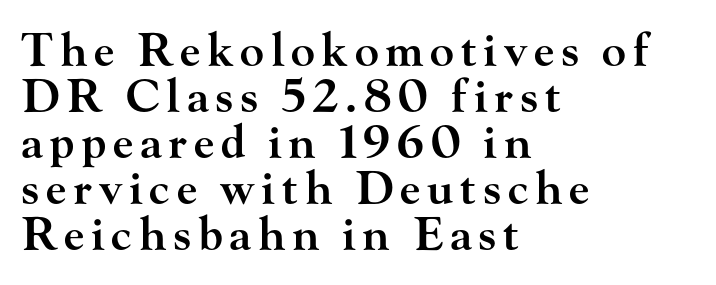
{"serif": "yes", "italic": "no", "bold": "semi", "weight": "semibold", "width": "wide", "stroke_contrast": "high", "x_height": "small", "monospaced": "no", "underline": "no", "align": "left", "line_spacing": "tight", "line_spacing_ratio": 1.02, "glyph_px": 45}
